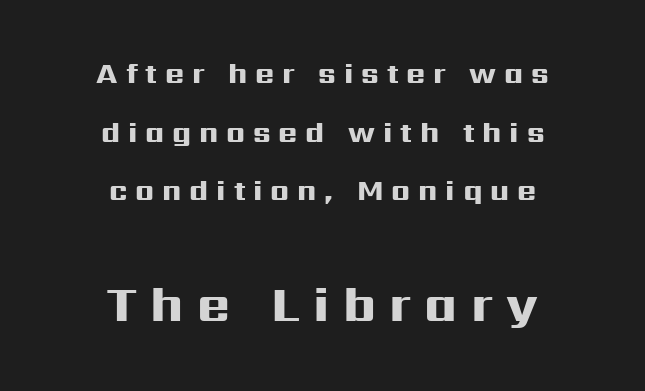
The image shows 50 px heavy, wide sans-serif type, upright; set centered, loose line spacing (2.02x), unusually wide letter spacing (+0.27 em), not underlined; the second (bottom) block is 1.72x larger; high stroke contrast and a medium x-height.
